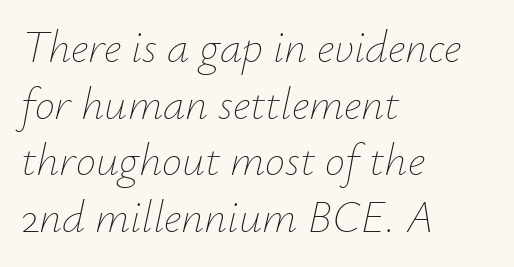
Q: Is the text bold? A: No.
Q: Is the text italic (slanted)? A: Yes, it leans right by about 12 degrees.
Q: Is the text underlined? A: No.
Q: How is the paragraph aligned? A: Left-aligned.
Q: Is the spacing between letters normal or unusually wide? A: Normal.
Q: Is the spacing between lines tight, normal or loose? A: Normal.
Q: Width (condensed, normal, or wide)? A: Normal.
Q: Stroke contrast? A: Low.
Q: x-height? A: Small.
Q: Monospaced? A: No.
